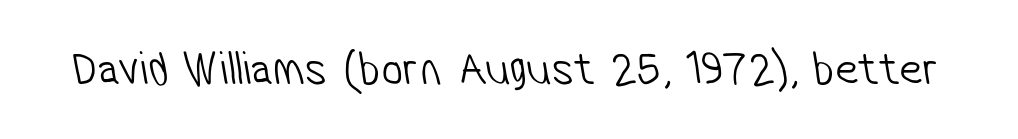
The image shows 48 px light, condensed sans-serif type; set normal letter spacing, not underlined; low stroke contrast and a medium x-height.
